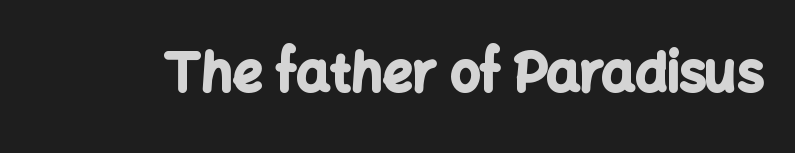
Nobody touched the tracking dial on this one. Character widths vary here, with narrow letters taking less room than wide ones. Heft: maximum for text — a bold. To sum up the face: it is a sans, with no serifs. Unmarked baselines from the first word to the last.
